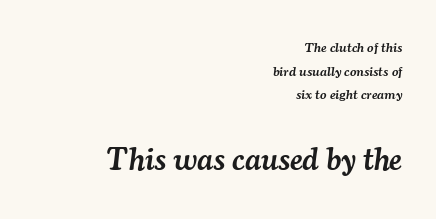
The image shows 32 px semibold serif type, italic (leaning right); set right-aligned, normal line spacing (1.68x), normal letter spacing, not underlined; the second (bottom) block is 2.29x larger; medium stroke contrast and a small x-height.
